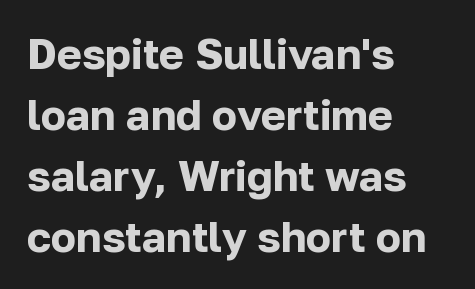
The image shows 42 px bold sans-serif type, upright; set left-aligned, normal line spacing (1.45x), normal letter spacing, not underlined; low stroke contrast and a medium x-height.
